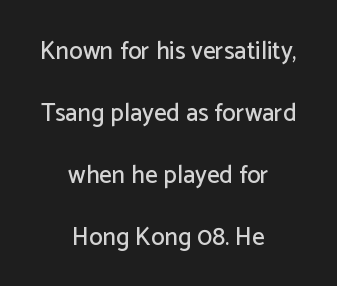
The image shows 25 px text type, upright; set centered, loose line spacing (2.48x), normal letter spacing, not underlined.
